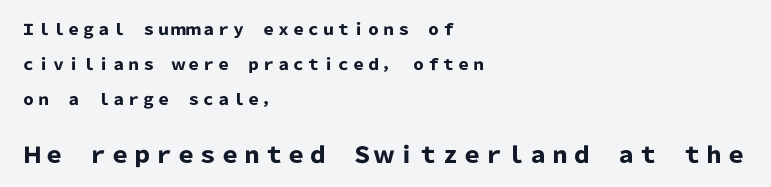
The image shows 22 px bold type, upright; set left-aligned, loose line spacing (2.32x), normal letter spacing, not underlined; the second (bottom) block is 1.47x larger.
